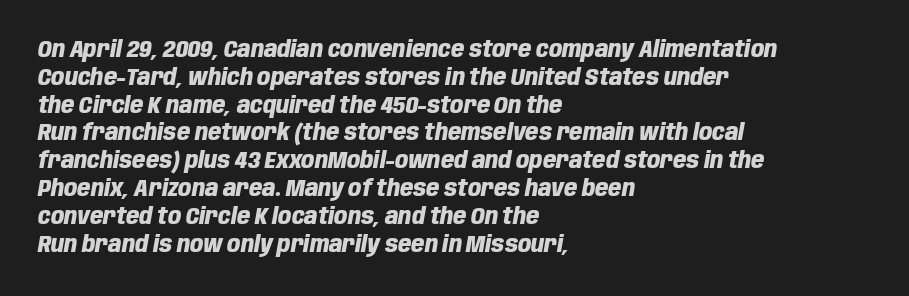
The image shows 23 px bold type, italic (leaning right); set left-aligned, line spacing 1.21x, normal letter spacing, not underlined.
